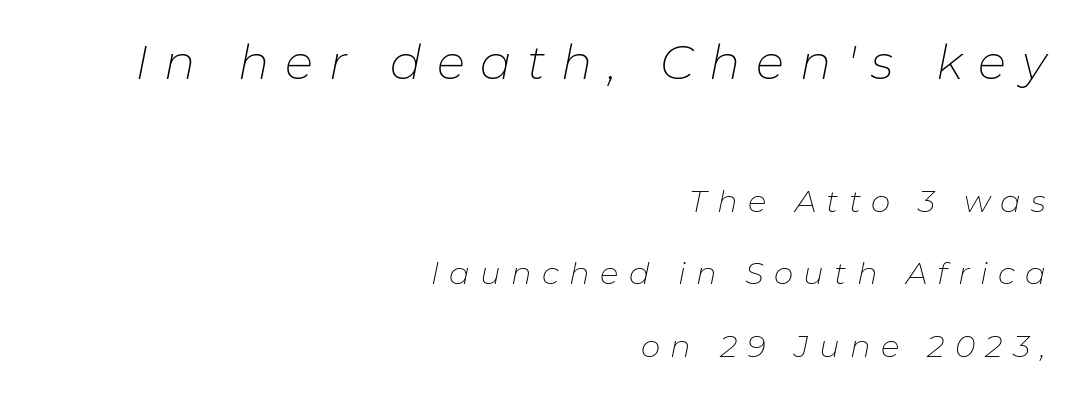
Q: Is the text bold? A: No.
Q: Is the text italic (slanted)? A: Yes, it leans right by about 11 degrees.
Q: Is the text underlined? A: No.
Q: How is the paragraph aligned? A: Right-aligned.
Q: Is the spacing between letters normal or unusually wide? A: Unusually wide.
Q: Is the spacing between lines tight, normal or loose? A: Loose.
Q: Which block of text is set in a larger size, the first (top) or the second (bottom)? A: The first (top) one.
Q: Width (condensed, normal, or wide)? A: Normal.
Q: Stroke contrast? A: Low.
Q: x-height? A: Medium.
Q: Monospaced? A: No.
